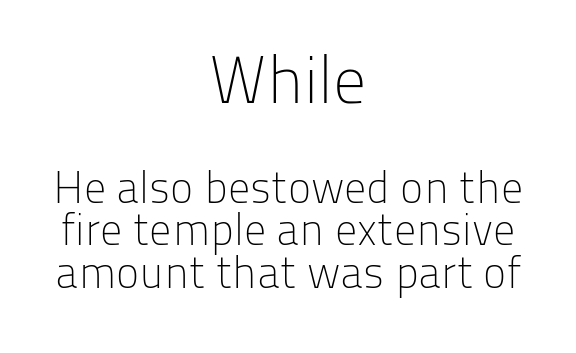
The image shows 66 px light sans-serif type, upright; set centered, tight line spacing (0.97x), normal letter spacing, not underlined; the first (top) block is 1.5x larger; low stroke contrast and a medium x-height.
